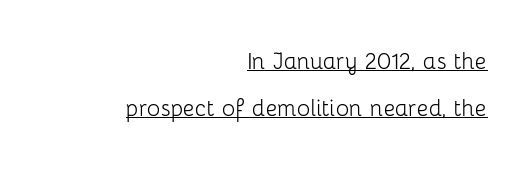
The image shows 28 px light sans-serif type, upright; set right-aligned, normal line spacing (1.68x), normal letter spacing, underlined; low stroke contrast and a medium x-height.
